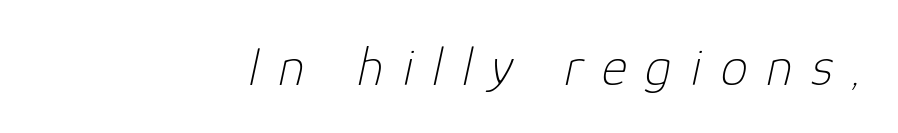
Q: Is the text bold? A: No.
Q: Is the text italic (slanted)? A: Yes, it leans right by about 12 degrees.
Q: Is the text underlined? A: No.
Q: How is the paragraph aligned? A: Right-aligned.
Q: Is the spacing between letters normal or unusually wide? A: Unusually wide.
Q: Width (condensed, normal, or wide)? A: Normal.
Q: Stroke contrast? A: Low.
Q: x-height? A: Medium.
Q: Monospaced? A: No.
